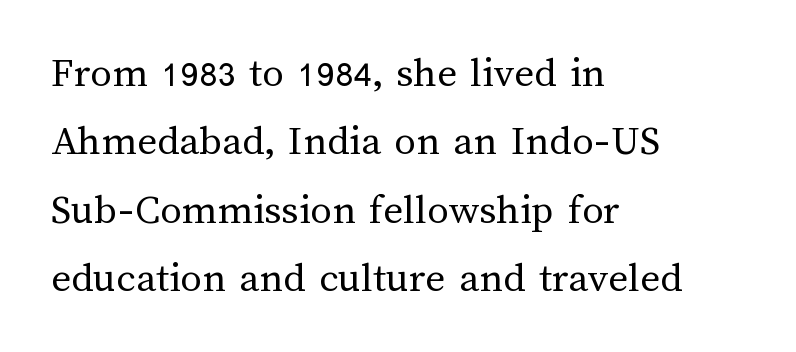
What's the leading like? Ordinary, nothing unusual. Where is the straight margin? On the left. The face used here is proportionally spaced, like ordinary book or web type. It's the straight-up-and-down kind of type. Stroke mass is kept to a normal reading level or below. Beneath every word, the page is bare.
